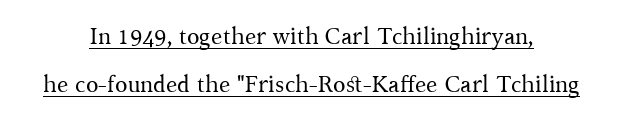
Q: Is the text bold? A: No.
Q: Is the text italic (slanted)? A: No, it is upright.
Q: Is the text underlined? A: Yes.
Q: How is the paragraph aligned? A: Centered.
Q: Is the spacing between letters normal or unusually wide? A: Normal.
Q: Is the spacing between lines tight, normal or loose? A: Loose.
